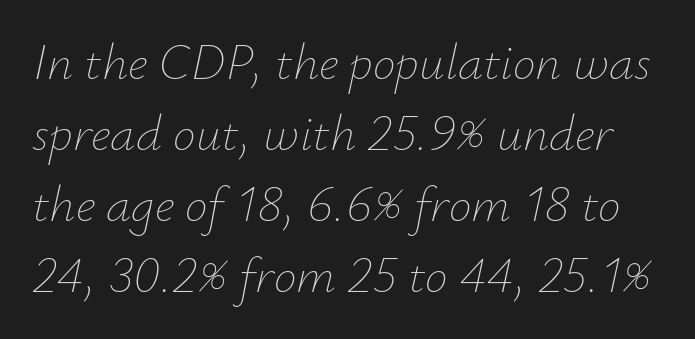
The image shows 51 px thin type, italic (leaning right); set normal line spacing (1.39x), normal letter spacing, not underlined; low stroke contrast and a small x-height.
